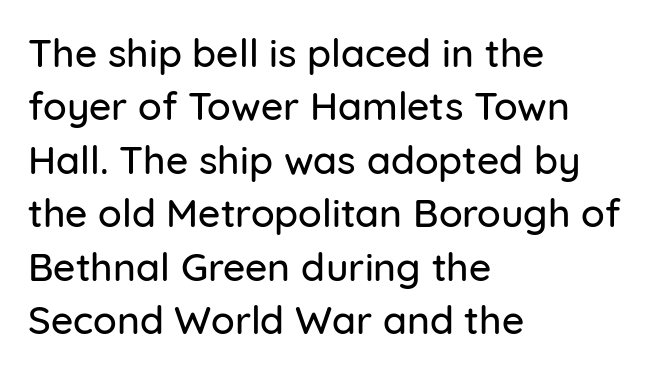
The image shows 39 px sans-serif type, upright; set left-aligned, normal line spacing (1.37x), normal letter spacing, not underlined; low stroke contrast and a medium x-height.
